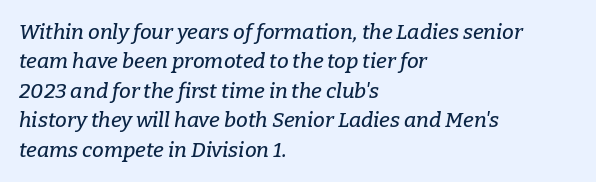
The image shows 21 px text type, italic (leaning right); set left-aligned, normal line spacing (1.4x), normal letter spacing, not underlined.
